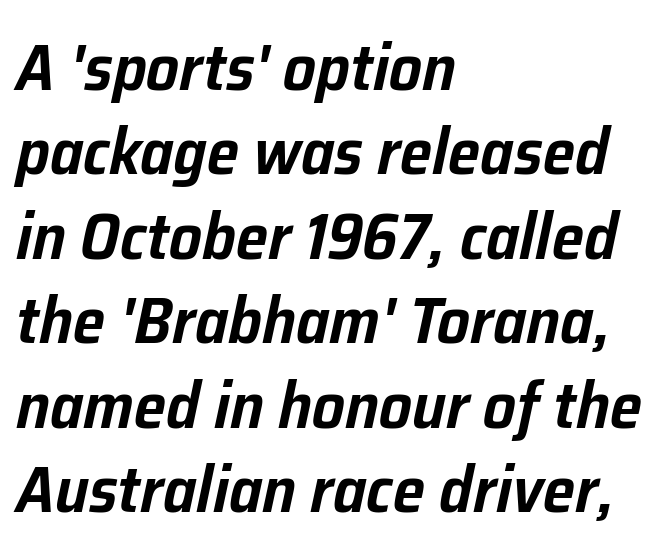
Quick note: interline space is typical. Every character sits at an angle, as italics do. Look at the tracking — it's just the regular setting, nothing added. The rag falls on the right side of this text block. This sample has the flowing, uneven cadence of proportional lettering.
